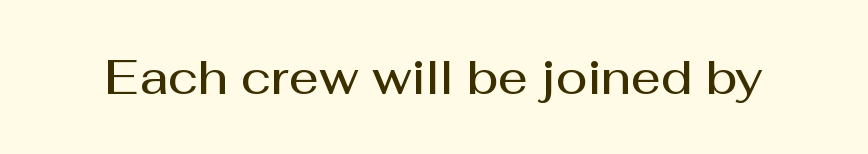
The type sits square on the baseline with zero lean. You could not count columns in this text — the font is proportionally spaced. Classification — sans serif. Stroke thickness is moderately raised; the sample reads as semibold. Honestly, the letter spacing is just normal — you wouldn't notice it.
